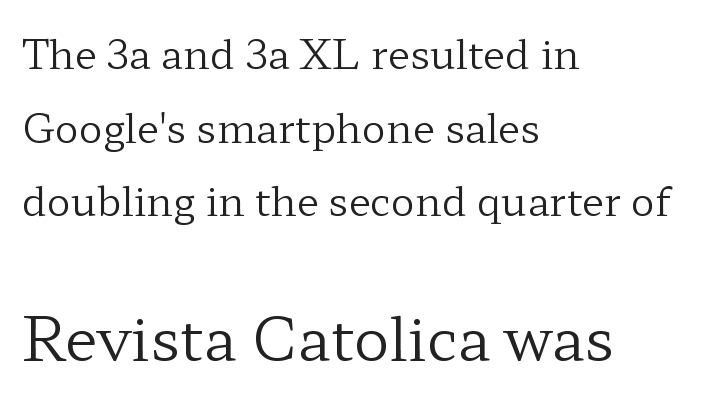
The setting favours the left margin, as ordinary paragraphs usually do. Check under the words: just untouched page. The rendering keeps characters at their native spacing. These lines are composed in type with serifs.
